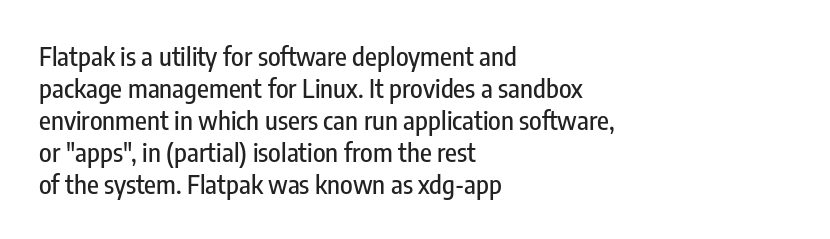
{"italic": "no", "underline": "no", "align": "left", "line_spacing_ratio": 1.23, "letter_spacing": "normal", "letter_spacing_em": 0.0, "glyph_px": 26}
